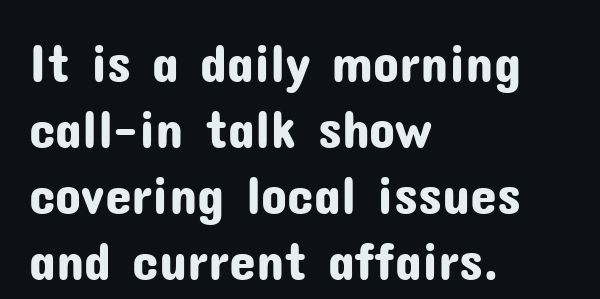
{"serif": "no", "italic": "no", "width": "normal", "stroke_contrast": "low", "x_height": "medium", "monospaced": "no", "underline": "no", "align": "left", "line_spacing_ratio": 1.22, "letter_spacing": "normal", "letter_spacing_em": 0.0, "glyph_px": 54}
